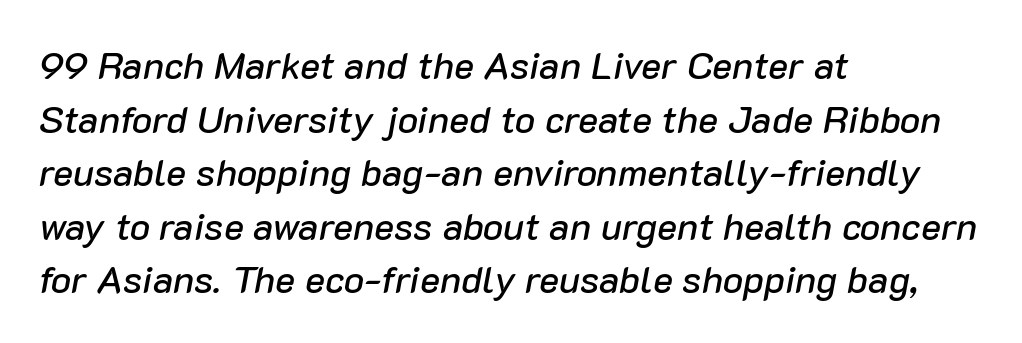
Q: Is the text italic (slanted)? A: Yes, it leans right by about 10 degrees.
Q: Is the text underlined? A: No.
Q: How is the paragraph aligned? A: Left-aligned.
Q: Is the spacing between letters normal or unusually wide? A: Normal.
Q: Is the spacing between lines tight, normal or loose? A: Normal.
Q: Width (condensed, normal, or wide)? A: Normal.
Q: Stroke contrast? A: Low.
Q: x-height? A: Medium.
Q: Monospaced? A: No.
